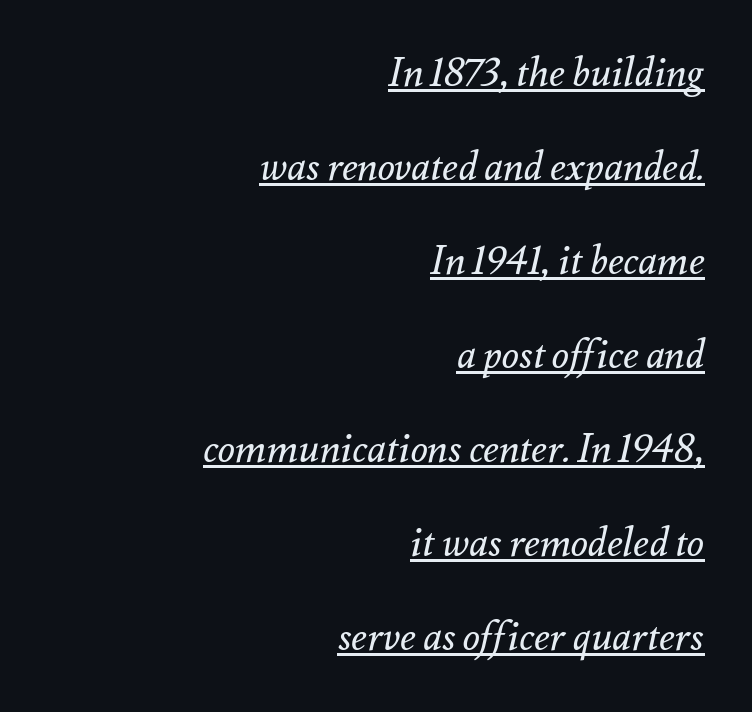
The image shows 40 px regular-weight type, italic (leaning right); set right-aligned, loose line spacing (2.35x), normal letter spacing, underlined; medium stroke contrast and a small x-height.
